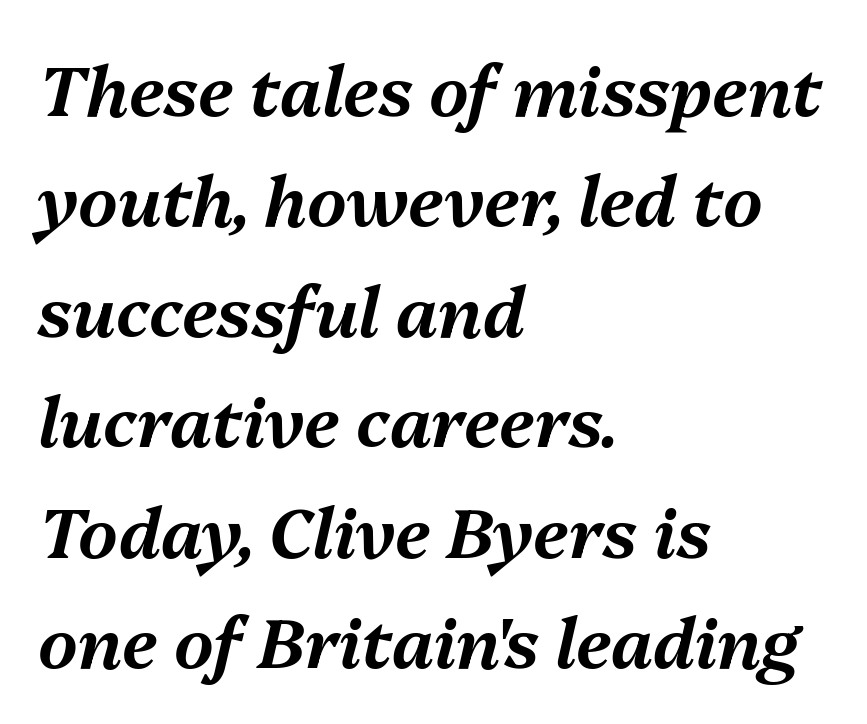
{"italic": "yes", "lean": "right", "slant_degrees": 13, "width": "normal", "stroke_contrast": "medium", "x_height": "medium", "monospaced": "no", "underline": "no", "align": "left", "line_spacing": "normal", "line_spacing_ratio": 1.6, "letter_spacing": "normal", "letter_spacing_em": 0.0, "glyph_px": 69}
